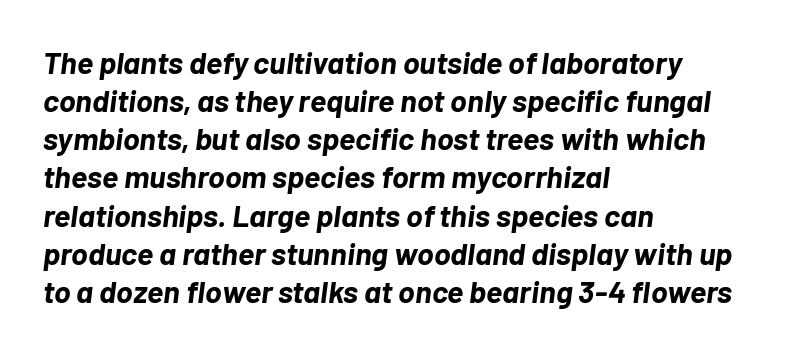
{"italic": "yes", "lean": "right", "slant_degrees": 7, "bold": "yes", "weight": "bold", "width": "normal", "stroke_contrast": "low", "x_height": "medium", "monospaced": "no", "underline": "no", "align": "left", "line_spacing_ratio": 1.23, "letter_spacing": "normal", "letter_spacing_em": 0.0, "glyph_px": 31}
